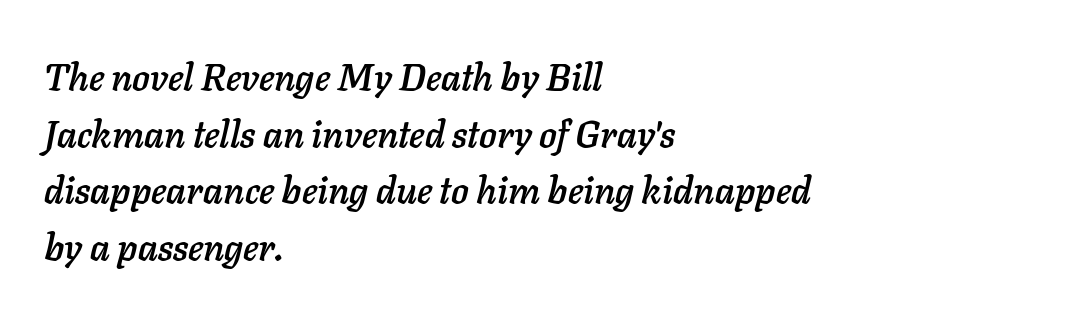
Words float on clear page, feet unadorned. The passage shown has conventional tracking throughout. It's the slanting kind of type. The typesetter chose a ragged-right arrangement here. Varying glyph widths throughout — classic text-font behaviour.
